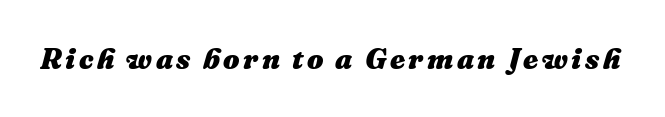
The image shows 29 px heavy type, italic (leaning right); set not underlined; medium stroke contrast and a medium x-height.
